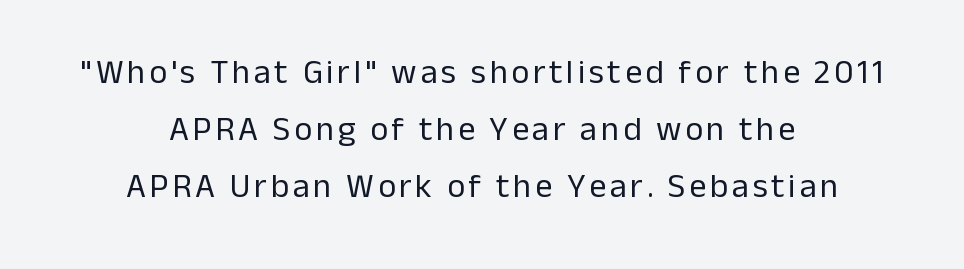
{"serif": "no", "italic": "no", "bold": "no", "weight": "regular", "width": "normal", "stroke_contrast": "low", "x_height": "medium", "monospaced": "no", "underline": "no", "align": "center", "line_spacing": "normal", "line_spacing_ratio": 1.67, "glyph_px": 34}
